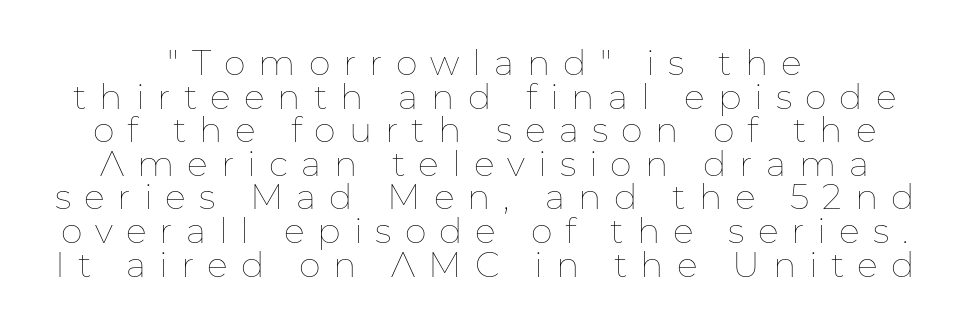
The image shows 35 px thin type, upright; set centered, tight line spacing (0.96x), unusually wide letter spacing (+0.37 em), not underlined; low stroke contrast and a medium x-height.
